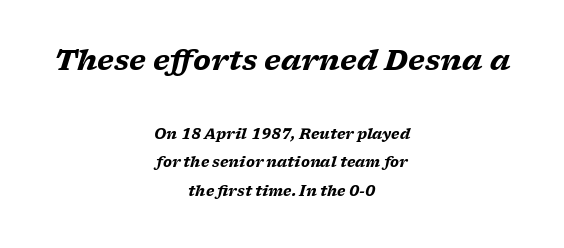
{"serif": "yes", "italic": "yes", "lean": "right", "slant_degrees": 17, "bold": "yes", "weight": "heavy", "width": "wide", "stroke_contrast": "low", "x_height": "medium", "monospaced": "no", "underline": "no", "align": "center", "line_spacing": "loose", "line_spacing_ratio": 2.04, "letter_spacing": "normal", "letter_spacing_em": 0.0, "larger_block": "first", "size_ratio": 2.0, "glyph_px": 28}
